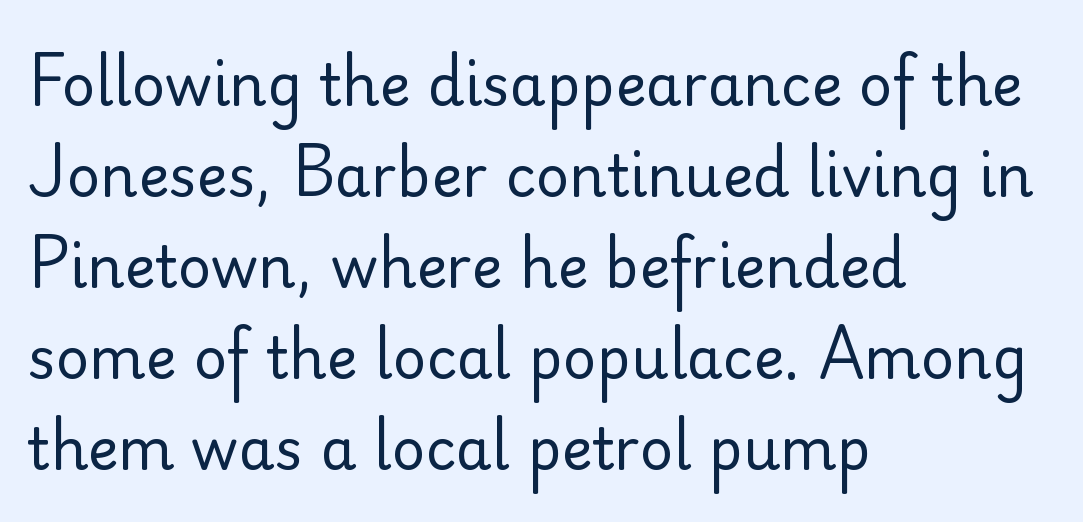
The image shows 58 px regular-weight sans-serif type, upright; set left-aligned, normal line spacing (1.57x), normal letter spacing, not underlined; low stroke contrast and a small x-height.
